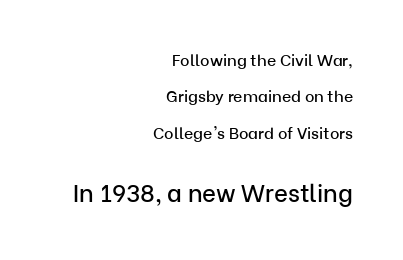
Q: Is the text italic (slanted)? A: No, it is upright.
Q: Is the text underlined? A: No.
Q: How is the paragraph aligned? A: Right-aligned.
Q: Is the spacing between letters normal or unusually wide? A: Normal.
Q: Is the spacing between lines tight, normal or loose? A: Loose.
Q: Which block of text is set in a larger size, the first (top) or the second (bottom)? A: The second (bottom) one.
